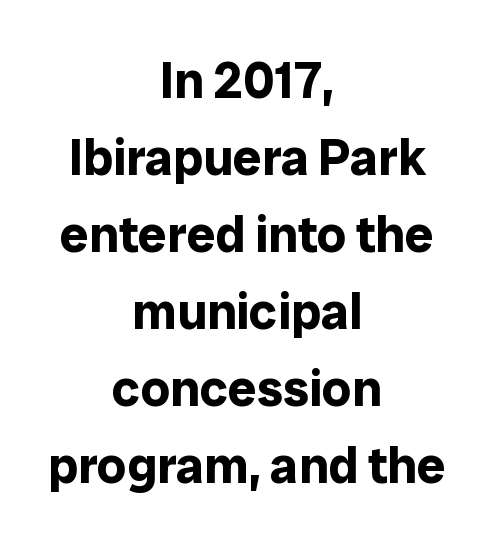
Line starts and ends both wander, symmetrically. Check where the strokes stop: nothing finishes them off — pure sans. A typesetter would mark this as roman, not italic. Each new line begins a customary step beneath the previous one.
